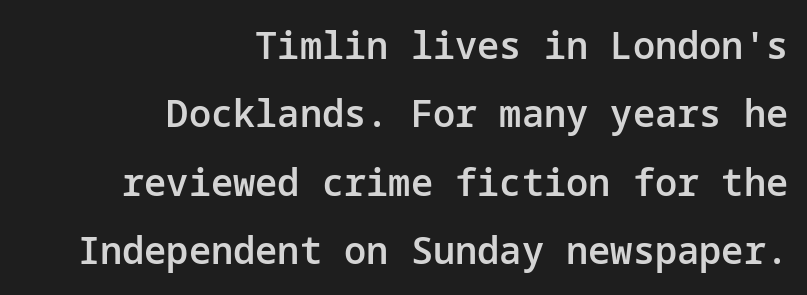
Q: Is the text bold? A: Semi-bold.
Q: Is the text italic (slanted)? A: No, it is upright.
Q: Is the typeface a serif or a sans-serif typeface? A: Sans-serif.
Q: Is the text underlined? A: No.
Q: How is the paragraph aligned? A: Right-aligned.
Q: Is the spacing between letters normal or unusually wide? A: Normal.
Q: Width (condensed, normal, or wide)? A: Normal.
Q: Stroke contrast? A: Low.
Q: x-height? A: Medium.
